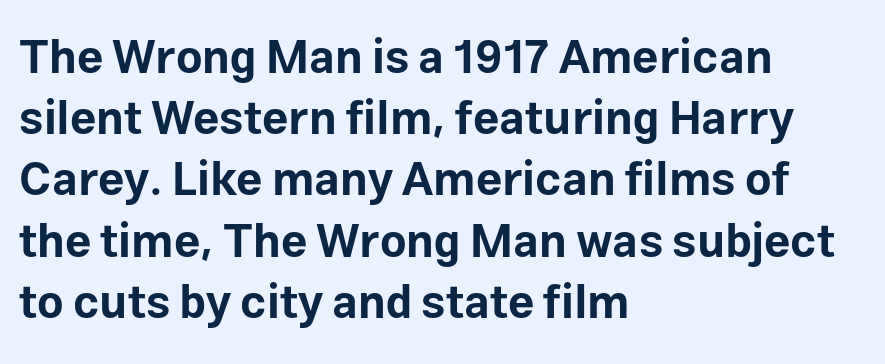
The image shows 46 px bold sans-serif type, upright; set left-aligned, normal line spacing (1.33x), normal letter spacing, not underlined; low stroke contrast and a medium x-height.
